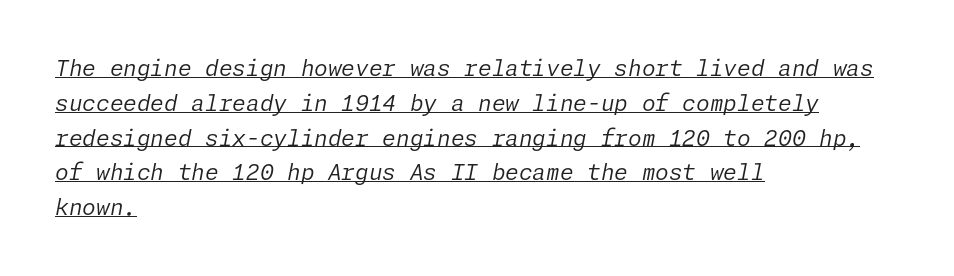
Short and long lines alike share a common starting point at left. The specimen includes a rule beneath the text block's lines. Normally led — the rows are evenly, conventionally spaced. Weight: regular or lighter. The face used here has a pronounced slope to its letters. Glyph-to-glyph distance matches everyday printed text.
